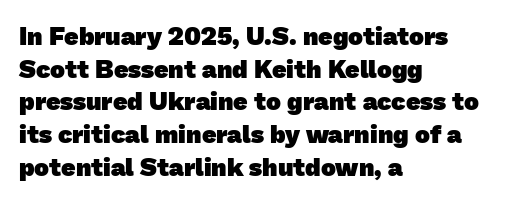
Letter spacing: default. The font is running at its bold setting. The rows are spaced the way most documents space them. Only glyphs here, with clear space below each row.
